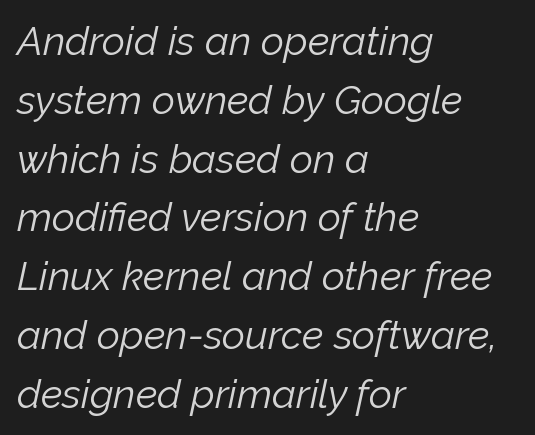
The space beneath each line is pristine and unruled. The lines in this sample share a left origin and differ only in where they stop. The face used here has a pronounced slope to its letters. One glance says typical: line gaps are just what's usual.
